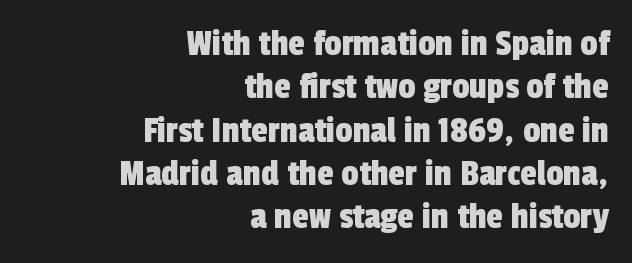
The image shows 38 px condensed sans-serif type; set right-aligned, tight line spacing (1.14x), normal letter spacing, not underlined; a medium x-height.
